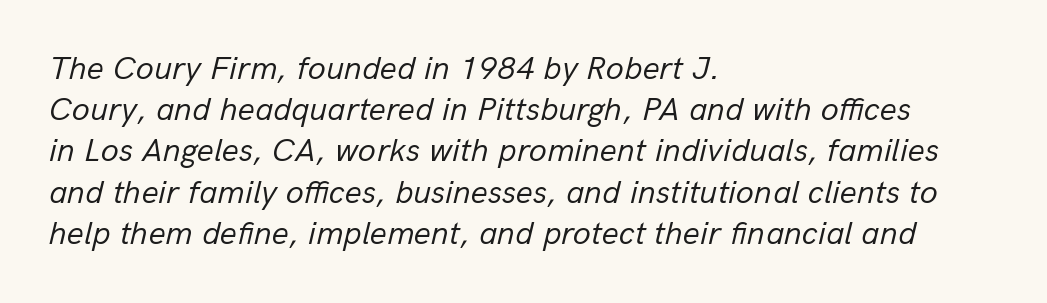
Q: Is the text bold? A: No.
Q: Is the text italic (slanted)? A: Yes, it leans right by about 13 degrees.
Q: Is the text underlined? A: No.
Q: How is the paragraph aligned? A: Left-aligned.
Q: Is the spacing between letters normal or unusually wide? A: Normal.
Q: Is the spacing between lines tight, normal or loose? A: Normal.
Q: Width (condensed, normal, or wide)? A: Normal.
Q: Stroke contrast? A: Low.
Q: x-height? A: Medium.
Q: Monospaced? A: No.
